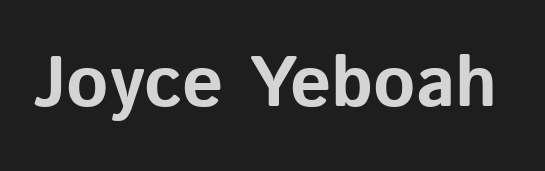
Words appear dense and cohesive because spacing is normal. The passage shown is emphatically bold. Are there feet on the stems? There aren't — it's a sans. You can tell it's not italic because the verticals are truly vertical. A clean baseline with only descenders dipping below it. This sample has the flowing, uneven cadence of proportional lettering.
